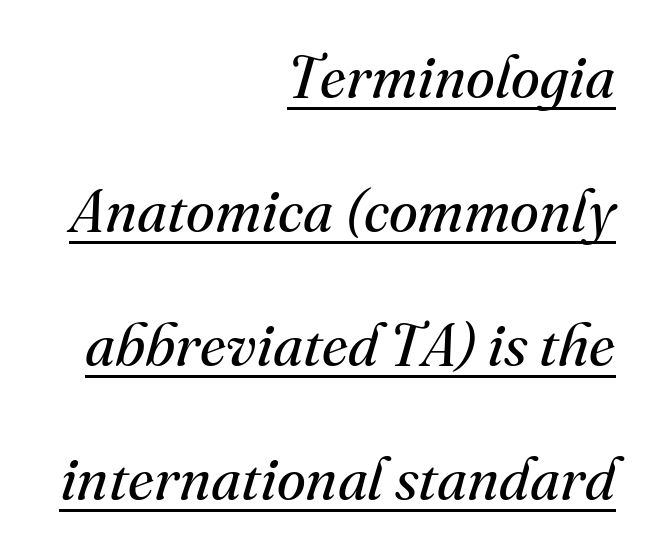
The image shows 59 px regular-weight serif type, italic (leaning right); set right-aligned, loose line spacing (2.27x), normal letter spacing, underlined; medium stroke contrast and a small x-height.
